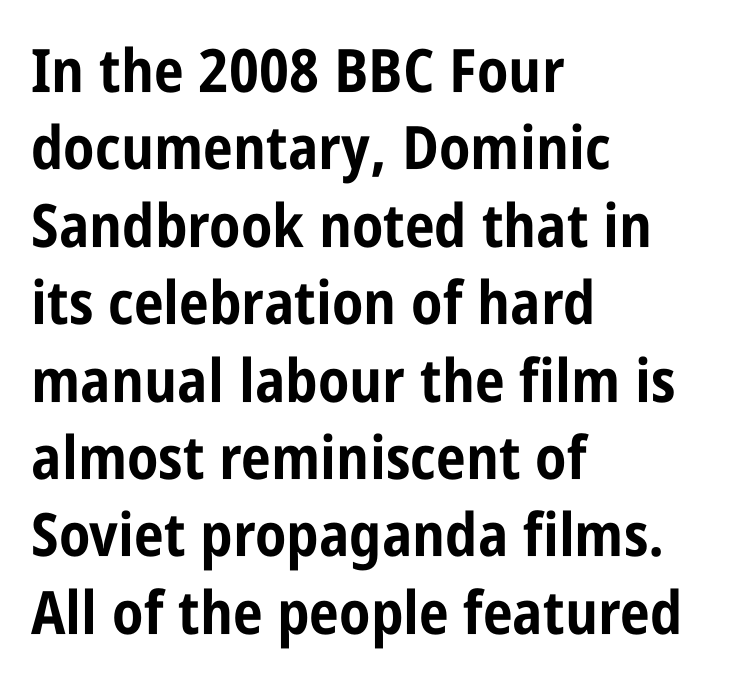
Q: Is the text bold? A: Yes.
Q: Is the text italic (slanted)? A: No, it is upright.
Q: Is the typeface a serif or a sans-serif typeface? A: Sans-serif.
Q: Is the text underlined? A: No.
Q: How is the paragraph aligned? A: Left-aligned.
Q: Is the spacing between letters normal or unusually wide? A: Normal.
Q: Is the spacing between lines tight, normal or loose? A: Normal.
Q: Width (condensed, normal, or wide)? A: Condensed.
Q: Stroke contrast? A: Low.
Q: x-height? A: Large.
Q: Monospaced? A: No.
